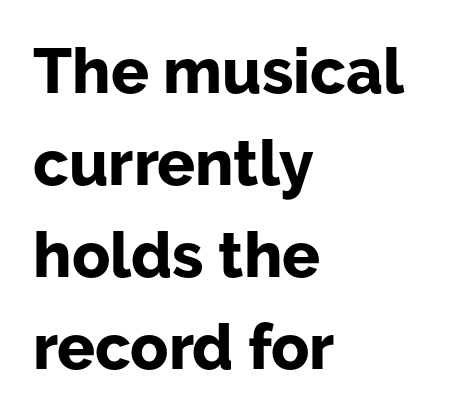
The letters sit at their default tracking, neither squeezed nor spread. One glance says typical: line gaps are just what's usual. The rendering uses a bold face; every stroke is thick and dark. Do the characters align in a grid? No, the font is proportional. The lines are quadded left.
